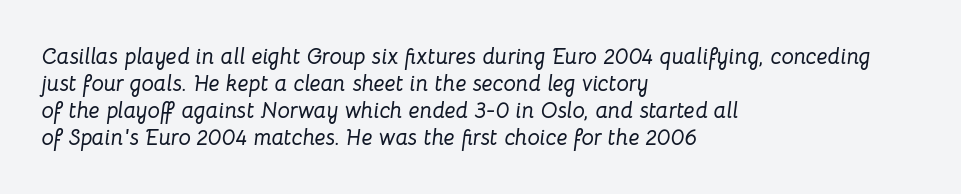
The image shows 22 px text type, italic (leaning right); set left-aligned, line spacing 1.22x, normal letter spacing, not underlined.
